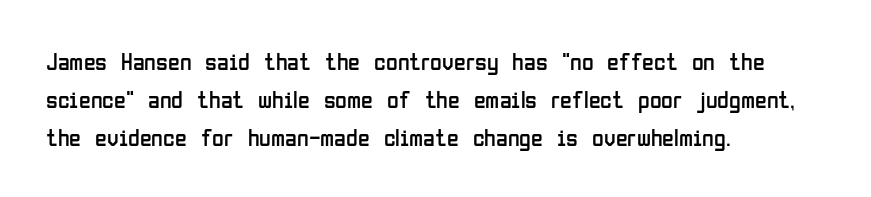
Q: Is the text bold? A: No.
Q: Is the text italic (slanted)? A: No, it is upright.
Q: Is the text underlined? A: No.
Q: How is the paragraph aligned? A: Left-aligned.
Q: Is the spacing between letters normal or unusually wide? A: Normal.
Q: Is the spacing between lines tight, normal or loose? A: Normal.
